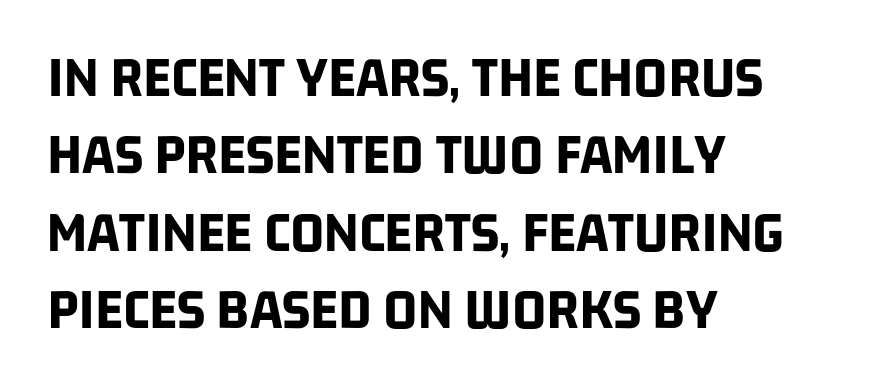
{"serif": "no", "bold": "yes", "weight": "bold", "width": "condensed", "stroke_contrast": "low", "x_height": "large", "monospaced": "no", "underline": "no", "align": "left", "line_spacing": "normal", "line_spacing_ratio": 1.31, "letter_spacing": "normal", "letter_spacing_em": 0.0, "glyph_px": 59}
